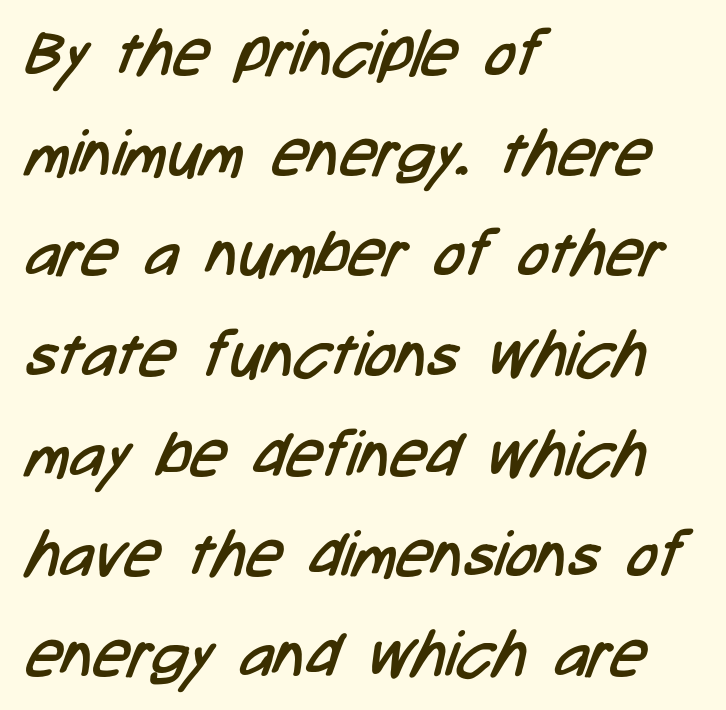
The setting favours the left margin, as ordinary paragraphs usually do. This rendering leaves character spacing at its baseline value. The font sits on the lighter half of the weight spectrum, regular included. Is this a fixed-width face? No — the glyphs have proportional, varying widths. In terms of leading, this rendering sits right in the middle.
